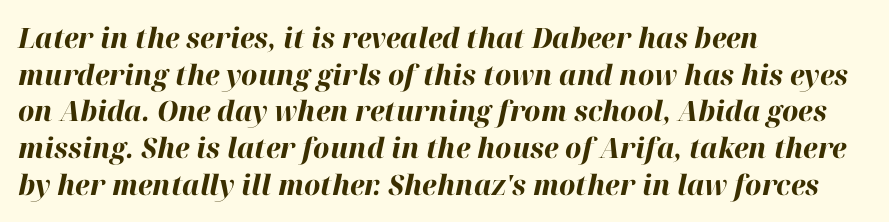
The image shows 28 px bold type, italic (leaning right); set left-aligned, normal line spacing (1.31x), normal letter spacing, not underlined; high stroke contrast and a medium x-height.
